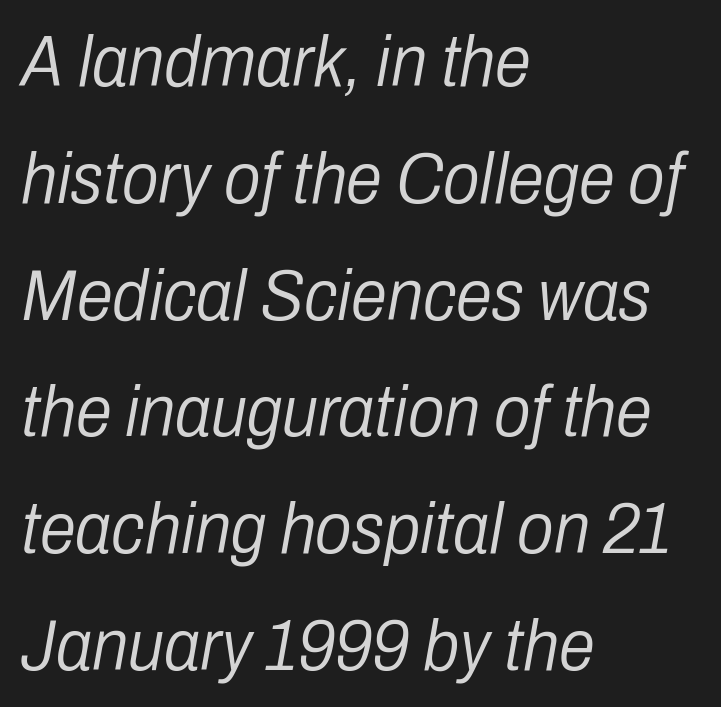
Q: Is the text bold? A: No.
Q: Is the text italic (slanted)? A: Yes, it leans right by about 10 degrees.
Q: Is the text underlined? A: No.
Q: How is the paragraph aligned? A: Left-aligned.
Q: Is the spacing between letters normal or unusually wide? A: Normal.
Q: Is the spacing between lines tight, normal or loose? A: Normal.
Q: Width (condensed, normal, or wide)? A: Condensed.
Q: Stroke contrast? A: Low.
Q: x-height? A: Medium.
Q: Monospaced? A: No.
